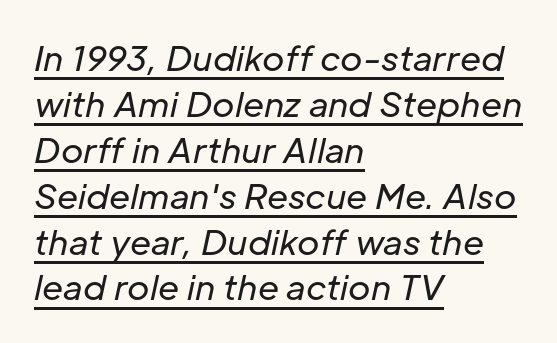
Q: Is the text bold? A: No.
Q: Is the text italic (slanted)? A: Yes, it leans right by about 12 degrees.
Q: Is the text underlined? A: Yes.
Q: How is the paragraph aligned? A: Left-aligned.
Q: Is the spacing between letters normal or unusually wide? A: Normal.
Q: Is the spacing between lines tight, normal or loose? A: Normal.
Q: Width (condensed, normal, or wide)? A: Normal.
Q: Stroke contrast? A: Low.
Q: x-height? A: Medium.
Q: Monospaced? A: No.
